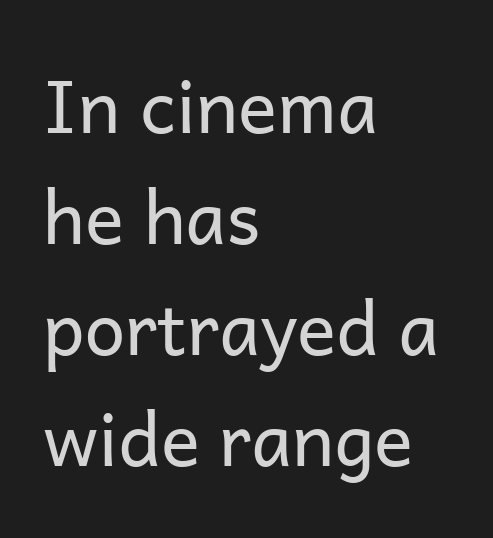
A typesetter would call this proportional, since set widths differ per character. Notice how the stems are strictly vertical — no italics here. Descenders are the only things crossing below the line. Bold? No — there's no thickening of the strokes. Layout note: lines flush left.
